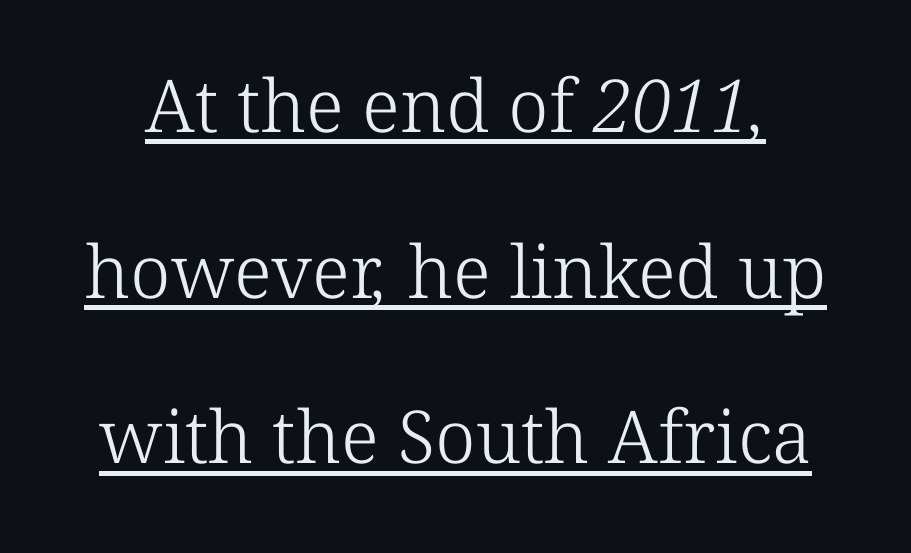
{"serif": "yes", "bold": "no", "weight": "light", "width": "normal", "stroke_contrast": "low", "x_height": "medium", "monospaced": "no", "underline": "yes", "line_spacing": "loose", "line_spacing_ratio": 2.27, "letter_spacing": "normal", "letter_spacing_em": 0.0, "glyph_px": 73}
